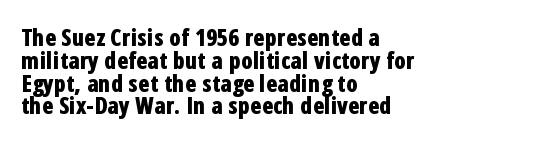
{"italic": "no", "bold": "yes", "underline": "no", "align": "left", "line_spacing": "tight", "line_spacing_ratio": 0.99, "letter_spacing": "normal", "letter_spacing_em": 0.0, "glyph_px": 23}
